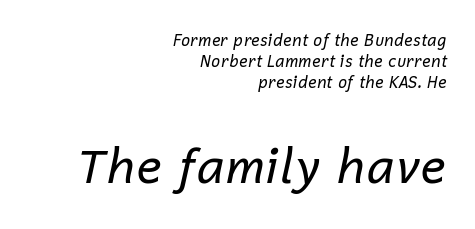
{"italic": "yes", "lean": "right", "slant_degrees": 12, "bold": "no", "weight": "regular", "width": "normal", "stroke_contrast": "low", "x_height": "medium", "monospaced": "no", "underline": "no", "align": "right", "line_spacing": "normal", "line_spacing_ratio": 1.31, "letter_spacing": "normal", "letter_spacing_em": 0.0, "larger_block": "second", "size_ratio": 3.0, "glyph_px": 48}
